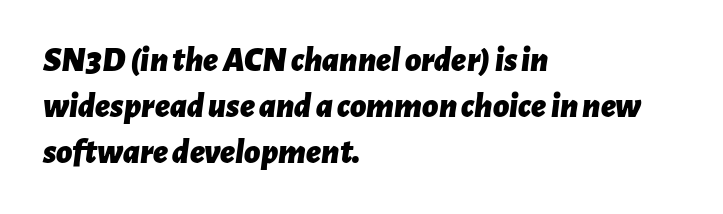
The image shows 35 px bold type, italic (leaning right); set left-aligned, normal line spacing (1.32x), normal letter spacing, not underlined; low stroke contrast and a medium x-height.
